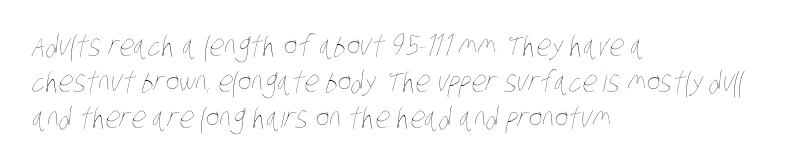
Q: Is the text bold? A: No.
Q: Is the text underlined? A: No.
Q: How is the paragraph aligned? A: Left-aligned.
Q: Is the spacing between letters normal or unusually wide? A: Normal.
Q: Width (condensed, normal, or wide)? A: Condensed.
Q: Stroke contrast? A: Low.
Q: x-height? A: Large.
Q: Monospaced? A: No.
